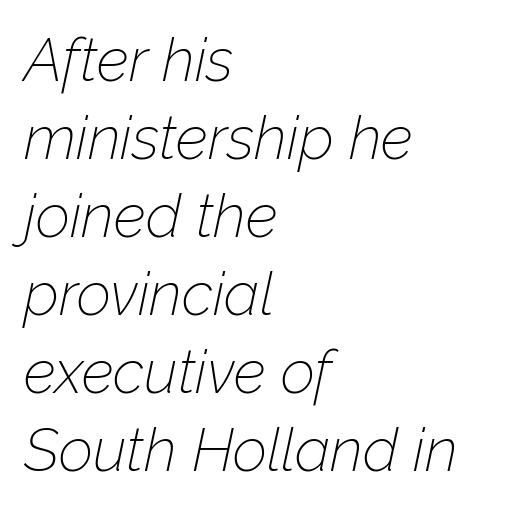
Q: Is the text bold? A: No.
Q: Is the text italic (slanted)? A: Yes, it leans right by about 12 degrees.
Q: Is the text underlined? A: No.
Q: How is the paragraph aligned? A: Left-aligned.
Q: Is the spacing between letters normal or unusually wide? A: Normal.
Q: Is the spacing between lines tight, normal or loose? A: Normal.
Q: Width (condensed, normal, or wide)? A: Normal.
Q: Stroke contrast? A: Low.
Q: x-height? A: Medium.
Q: Monospaced? A: No.
